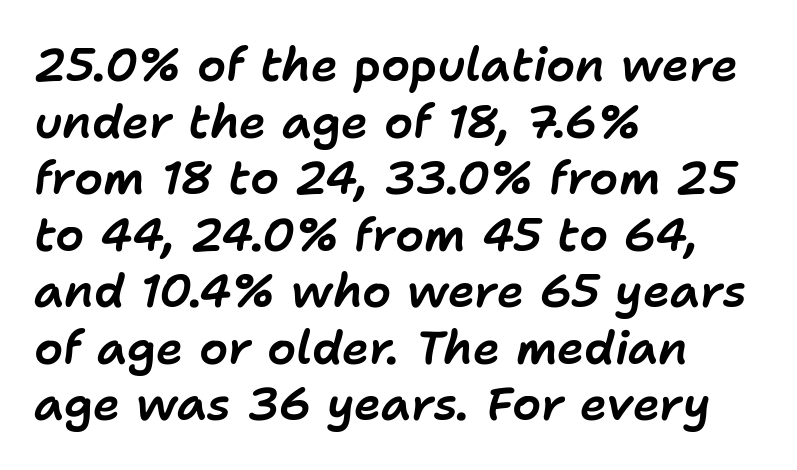
The image shows 46 px text type, italic (leaning right); set left-aligned, line spacing 1.23x, normal letter spacing, not underlined; low stroke contrast and a medium x-height.
